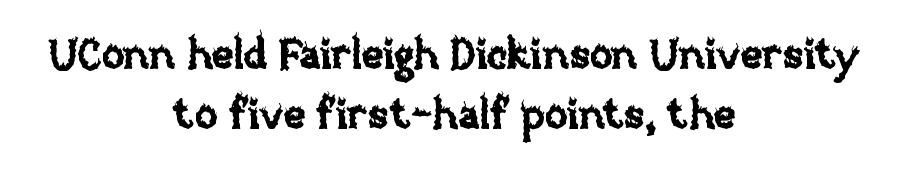
Q: Is the text italic (slanted)? A: No, it is upright.
Q: Is the text underlined? A: No.
Q: How is the paragraph aligned? A: Centered.
Q: Is the spacing between letters normal or unusually wide? A: Normal.
Q: Is the spacing between lines tight, normal or loose? A: Normal.
Q: Width (condensed, normal, or wide)? A: Normal.
Q: Stroke contrast? A: Low.
Q: x-height? A: Large.
Q: Monospaced? A: No.
